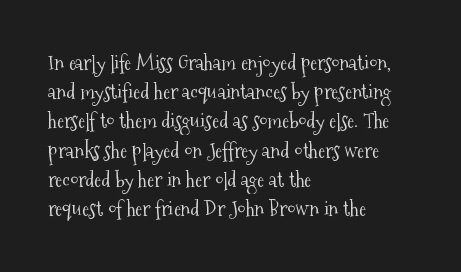
Tracking here is standard; glyphs follow each other at the usual distance. Heft: none added — not bold. These lines are set flush left with a ragged right edge. The letters stand straight up with perfectly vertical stems. Has an underline been added? It has not.
